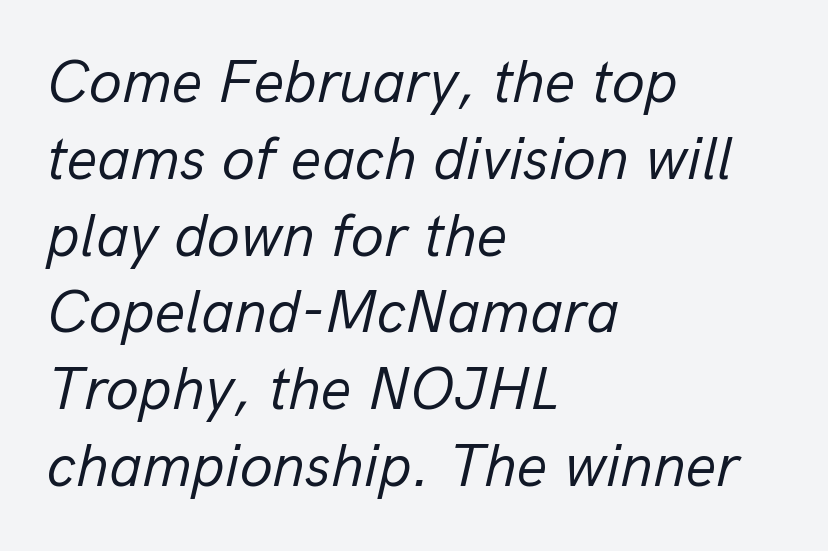
The face used here is proportionally spaced, like ordinary book or web type. Standard letterfit; no display-style spreading of the glyphs. The line-height multiplier appears to be the usual default. The gap between lines stays unmarked. The rag falls on the right side of this text block.
